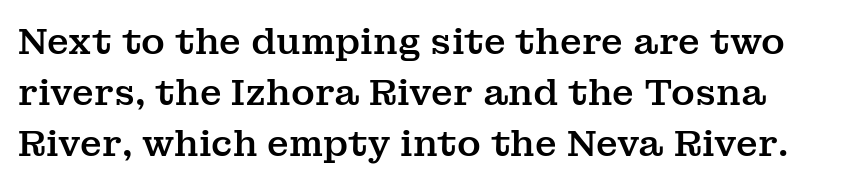
Honestly, the row spacing looks completely unremarkable. The passage shown is typed in a proportional face where columns would drift. The space beneath each line is pristine and unruled. Check where the strokes stop: tiny serifs finish them off. Does the lettering tilt? It doesn't — this is upright.
